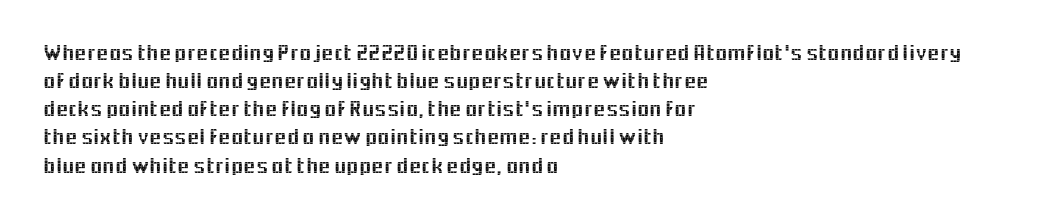
The image shows 22 px text type, upright; set left-aligned, normal line spacing (1.28x), normal letter spacing, not underlined.
